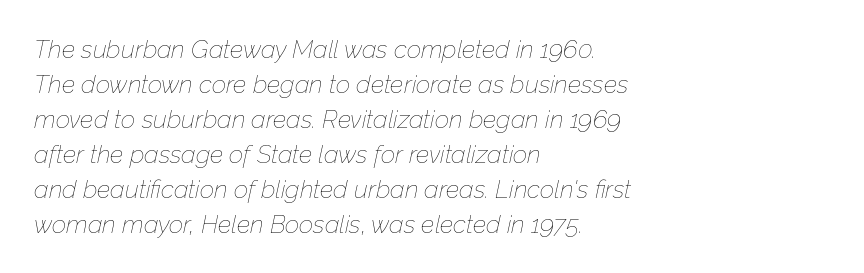
{"italic": "yes", "lean": "right", "slant_degrees": 12, "bold": "no", "underline": "no", "align": "left", "line_spacing": "normal", "line_spacing_ratio": 1.4, "letter_spacing": "normal", "letter_spacing_em": 0.0, "glyph_px": 25}
